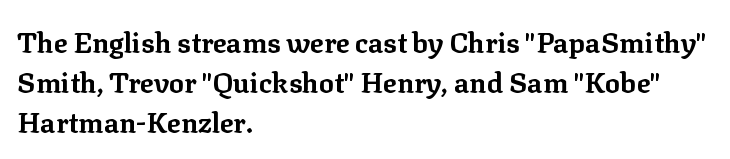
{"serif": "yes", "italic": "no", "bold": "yes", "weight": "bold", "width": "normal", "stroke_contrast": "low", "x_height": "medium", "monospaced": "no", "underline": "no", "align": "left", "line_spacing": "normal", "line_spacing_ratio": 1.42, "letter_spacing": "normal", "letter_spacing_em": 0.0, "glyph_px": 28}
